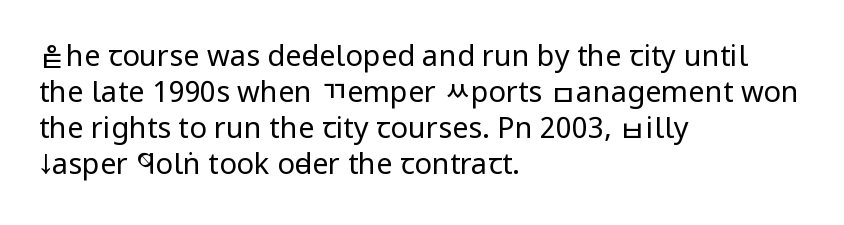
The image shows 29 px regular-weight, condensed sans-serif type, upright; set left-aligned, line spacing 1.24x, normal letter spacing, not underlined; low stroke contrast and a large x-height.
